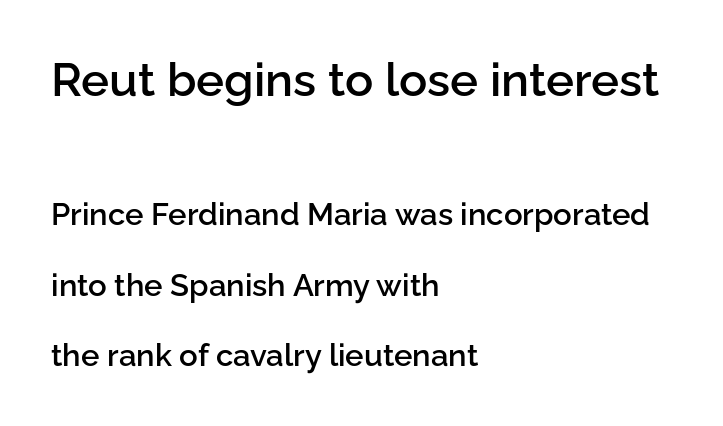
The image shows 47 px semibold sans-serif type, upright; set left-aligned, loose line spacing (2.27x), normal letter spacing, not underlined; the first (top) block is 1.52x larger; low stroke contrast and a medium x-height.
